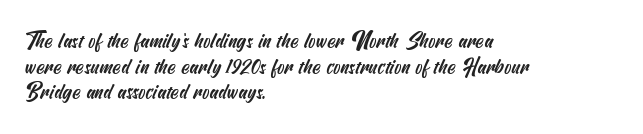
Q: Is the text underlined? A: No.
Q: How is the paragraph aligned? A: Left-aligned.
Q: Is the spacing between letters normal or unusually wide? A: Normal.
